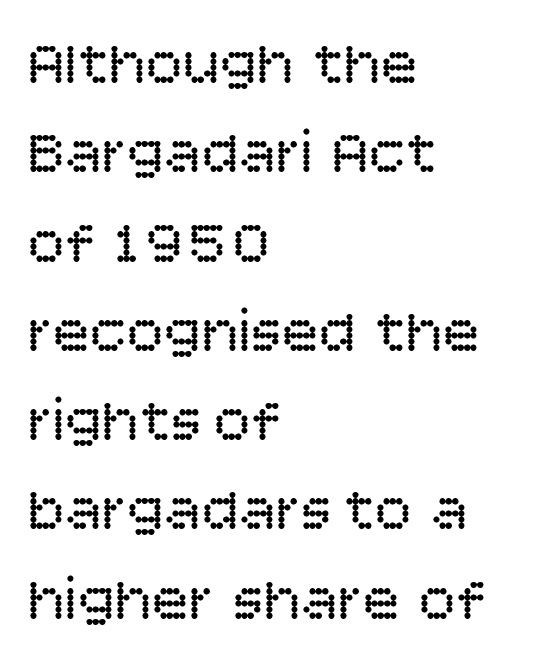
Q: Is the text bold? A: No.
Q: Is the text italic (slanted)? A: No, it is upright.
Q: Is the typeface a serif or a sans-serif typeface? A: Sans-serif.
Q: Is the text underlined? A: No.
Q: How is the paragraph aligned? A: Left-aligned.
Q: Is the spacing between letters normal or unusually wide? A: Normal.
Q: Is the spacing between lines tight, normal or loose? A: Normal.
Q: Width (condensed, normal, or wide)? A: Normal.
Q: Stroke contrast? A: Low.
Q: x-height? A: Large.
Q: Monospaced? A: No.
